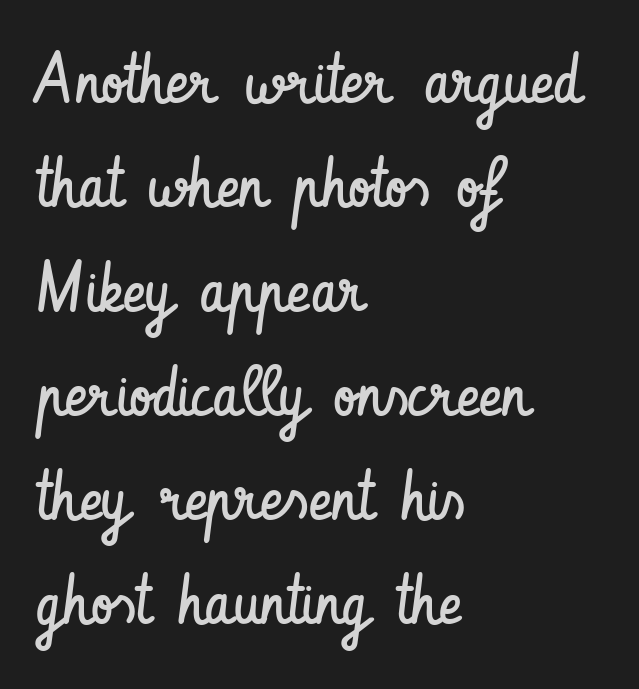
The image shows 70 px regular-weight, condensed sans-serif type, upright; set left-aligned, normal line spacing (1.49x), normal letter spacing, not underlined; low stroke contrast and a small x-height.
